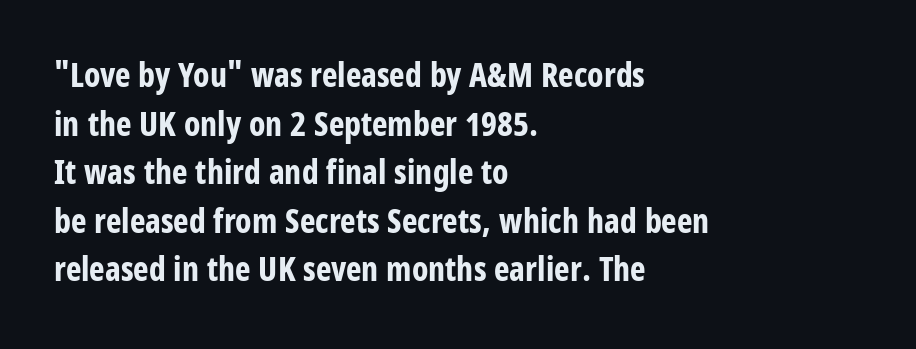
Q: Is the text bold? A: Yes.
Q: Is the text italic (slanted)? A: No, it is upright.
Q: Is the typeface a serif or a sans-serif typeface? A: Sans-serif.
Q: Is the text underlined? A: No.
Q: How is the paragraph aligned? A: Left-aligned.
Q: Is the spacing between letters normal or unusually wide? A: Normal.
Q: Is the spacing between lines tight, normal or loose? A: Normal.
Q: Width (condensed, normal, or wide)? A: Condensed.
Q: Stroke contrast? A: Low.
Q: x-height? A: Large.
Q: Monospaced? A: No.
